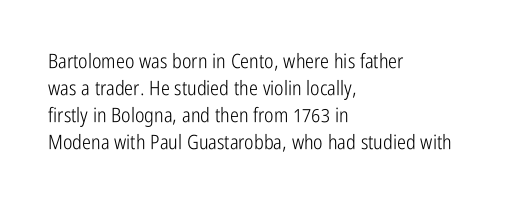
This sample uses an upright cut, with every glyph sitting square on the baseline. Reading down the column, the eye jumps a familiar distance to each next line. The horizontal fit of the characters is conventional and even. This is not heavy type; no bold has been used.
